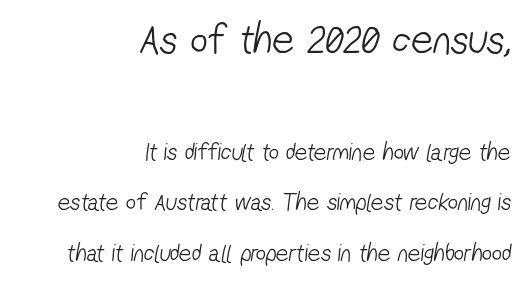
The image shows 43 px light, condensed sans-serif type; set right-aligned, loose line spacing (2.03x), normal letter spacing, not underlined; the first (top) block is 1.72x larger; low stroke contrast and a medium x-height.
